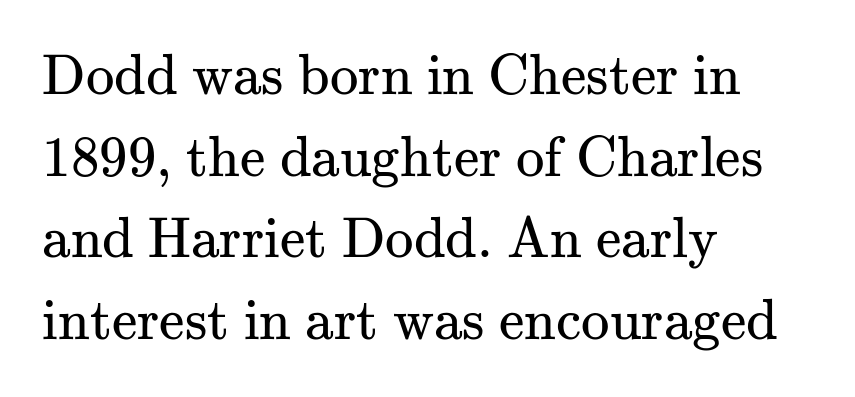
The image shows 57 px regular-weight serif type, upright; set left-aligned, normal line spacing (1.43x), normal letter spacing, not underlined; medium stroke contrast and a small x-height.
